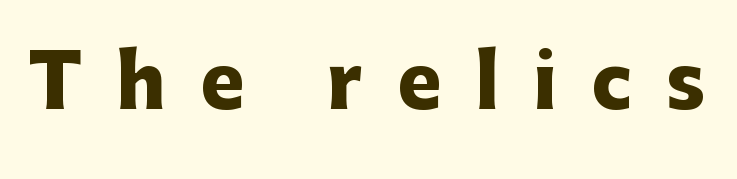
Q: Is the text bold? A: Yes.
Q: Is the text italic (slanted)? A: No, it is upright.
Q: Is the typeface a serif or a sans-serif typeface? A: Sans-serif.
Q: Is the text underlined? A: No.
Q: Is the spacing between letters normal or unusually wide? A: Unusually wide.
Q: Width (condensed, normal, or wide)? A: Normal.
Q: Stroke contrast? A: Low.
Q: x-height? A: Medium.
Q: Monospaced? A: No.
